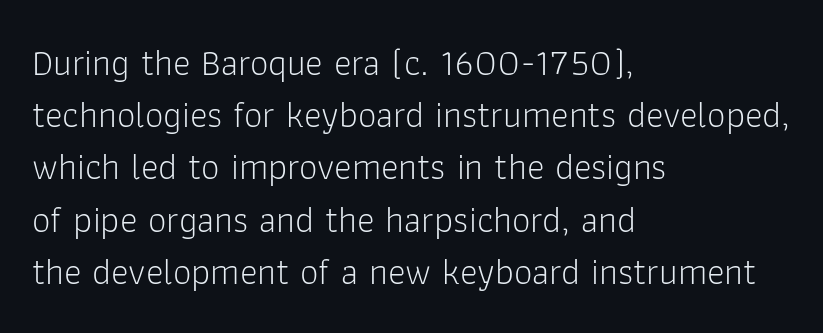
Q: Is the text bold? A: No.
Q: Is the text italic (slanted)? A: No, it is upright.
Q: Is the typeface a serif or a sans-serif typeface? A: Sans-serif.
Q: Is the text underlined? A: No.
Q: How is the paragraph aligned? A: Left-aligned.
Q: Is the spacing between letters normal or unusually wide? A: Normal.
Q: Is the spacing between lines tight, normal or loose? A: Normal.
Q: Width (condensed, normal, or wide)? A: Normal.
Q: Stroke contrast? A: Low.
Q: x-height? A: Medium.
Q: Monospaced? A: No.
